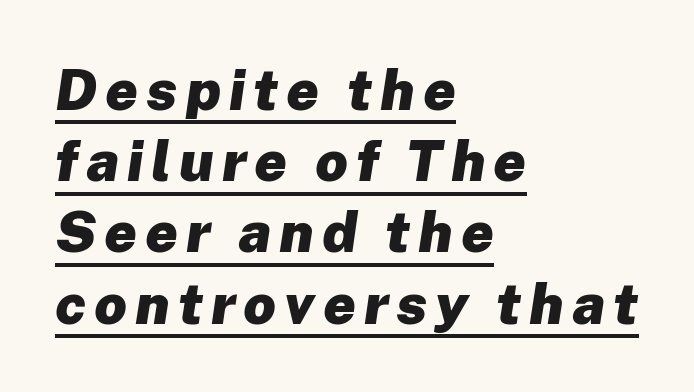
In terms of weight, the rendering is a true, heavy bold. Does the leading feel generous? No, just average. Notice how a bar underscores the lettering throughout. Looks like regular typesetting: each glyph gets only the width it needs. Would a proofreader flag this as italicized? Yes. Horizontal alignment here is leftward, the default for most running prose.
